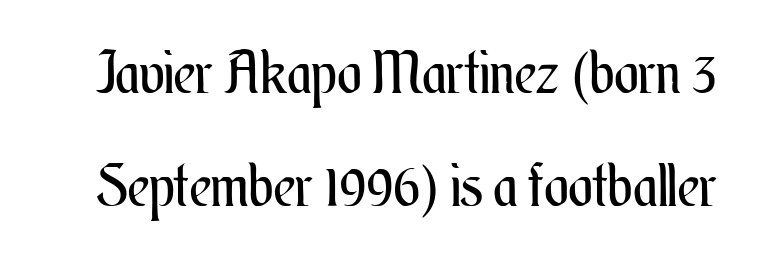
The image shows 58 px regular-weight, condensed type, upright; set loose line spacing (1.94x), normal letter spacing, not underlined; medium stroke contrast and a small x-height.
